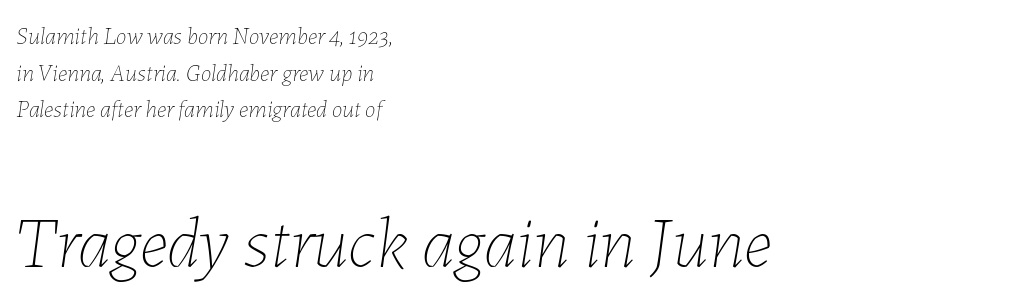
{"italic": "yes", "lean": "right", "slant_degrees": 7, "bold": "no", "weight": "thin", "width": "normal", "stroke_contrast": "low", "x_height": "medium", "monospaced": "no", "underline": "no", "align": "left", "line_spacing": "normal", "line_spacing_ratio": 1.53, "letter_spacing": "normal", "letter_spacing_em": 0.0, "larger_block": "second", "size_ratio": 3.0, "glyph_px": 72}
